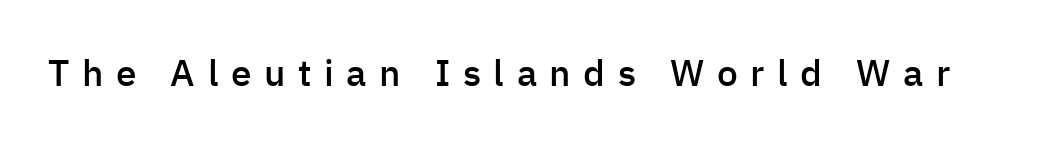
Q: Is the text bold? A: Semi-bold.
Q: Is the text italic (slanted)? A: No, it is upright.
Q: Is the typeface a serif or a sans-serif typeface? A: Sans-serif.
Q: Is the text underlined? A: No.
Q: Is the spacing between letters normal or unusually wide? A: Unusually wide.
Q: Width (condensed, normal, or wide)? A: Normal.
Q: Stroke contrast? A: Low.
Q: x-height? A: Medium.
Q: Monospaced? A: No.
